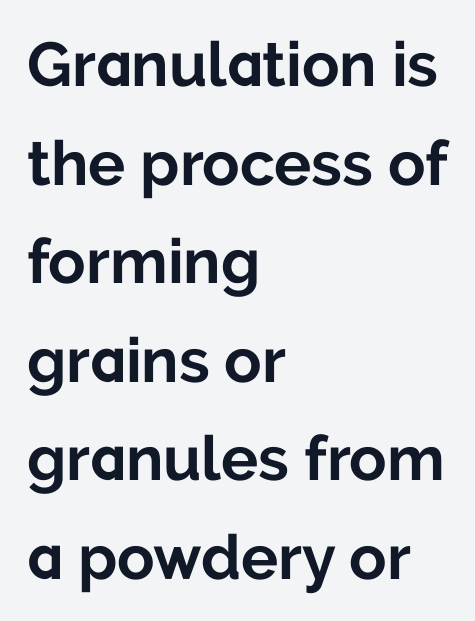
{"serif": "no", "italic": "no", "bold": "yes", "weight": "bold", "width": "normal", "stroke_contrast": "low", "x_height": "medium", "monospaced": "no", "underline": "no", "align": "left", "line_spacing": "normal", "line_spacing_ratio": 1.59, "letter_spacing": "normal", "letter_spacing_em": 0.0, "glyph_px": 62}
